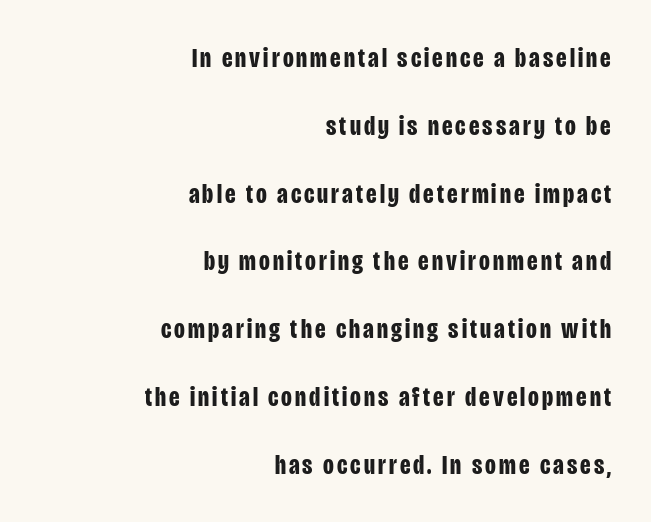
These words are printed bold, with thick strokes throughout. Proportional: the letters do not fall into vertical columns. Each new line begins a long way beneath the previous one. This rendering employs a face without finishing strokes, i.e., a sans-serif. A roman cut, with each character standing at attention. Descenders are the only things crossing below the line.
